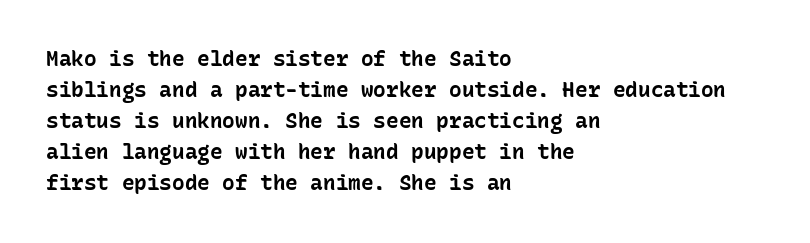
{"italic": "no", "bold": "yes", "underline": "no", "align": "left", "line_spacing": "normal", "line_spacing_ratio": 1.48, "letter_spacing": "normal", "letter_spacing_em": 0.0, "glyph_px": 21}
